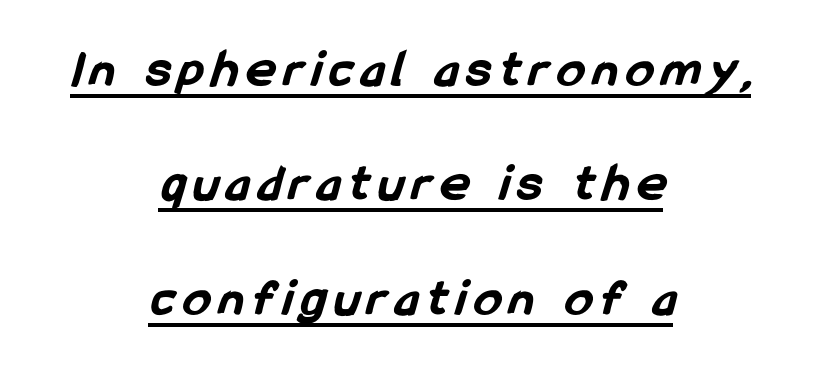
{"serif": "no", "bold": "yes", "weight": "bold", "width": "condensed", "stroke_contrast": "low", "x_height": "medium", "monospaced": "no", "underline": "yes", "align": "center", "line_spacing": "loose", "line_spacing_ratio": 2.12, "glyph_px": 54}
